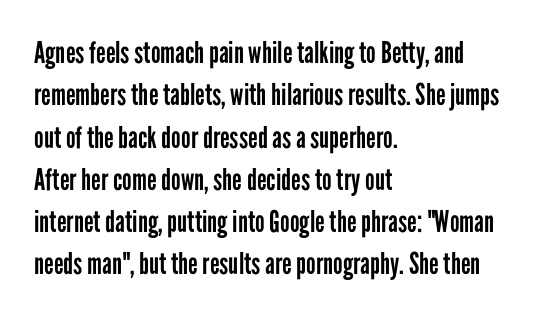
{"serif": "no", "italic": "no", "bold": "no", "weight": "regular", "width": "condensed", "stroke_contrast": "low", "x_height": "medium", "monospaced": "no", "underline": "no", "align": "left", "line_spacing": "normal", "line_spacing_ratio": 1.41, "letter_spacing": "normal", "letter_spacing_em": 0.0, "glyph_px": 30}
